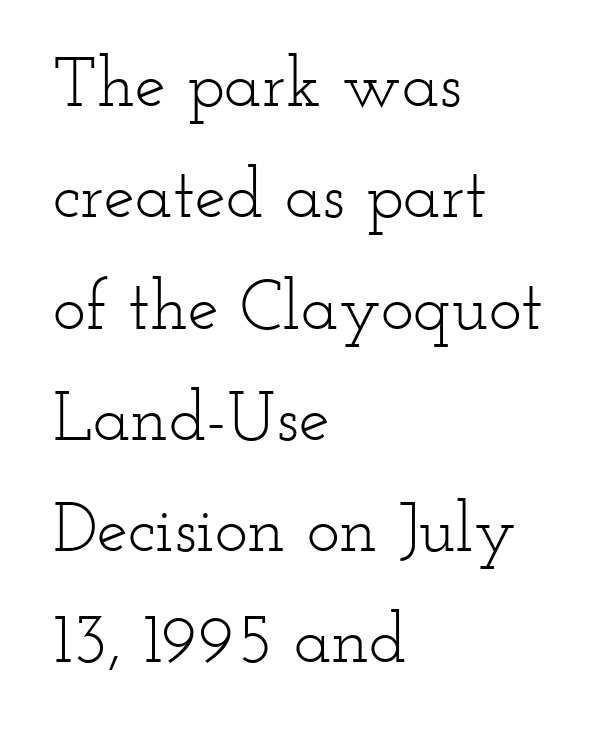
{"serif": "yes", "italic": "no", "bold": "no", "weight": "light", "width": "wide", "stroke_contrast": "low", "x_height": "small", "monospaced": "no", "underline": "no", "align": "left", "line_spacing": "normal", "line_spacing_ratio": 1.59, "letter_spacing": "normal", "letter_spacing_em": 0.0, "glyph_px": 70}
